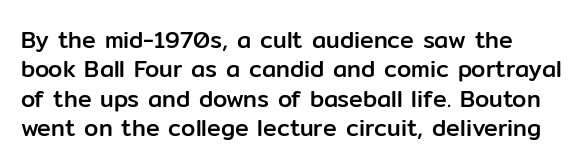
Q: Is the text italic (slanted)? A: No, it is upright.
Q: Is the text underlined? A: No.
Q: Is the spacing between letters normal or unusually wide? A: Normal.
Q: Is the spacing between lines tight, normal or loose? A: Normal.
